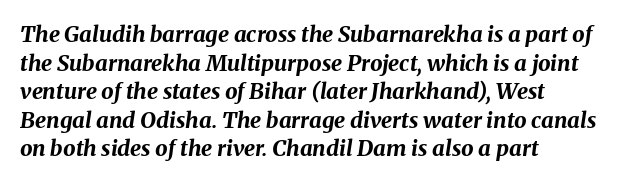
The image shows 22 px bold type, italic (leaning right); set left-aligned, normal line spacing (1.3x), normal letter spacing, not underlined.
